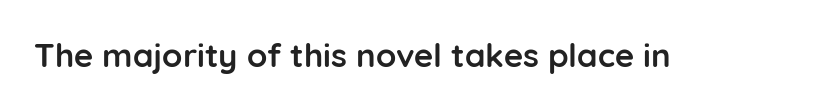
A full-strength bold gives these letters their thick strokes. The passage shown is typed in a proportional face where columns would drift. Look at the bottom of the vertical strokes: they stop flat, with no serifs. Italic: no, the glyphs are upright roman. Honestly, the letter spacing is just normal — you wouldn't notice it. Beneath every word, the page is bare.
